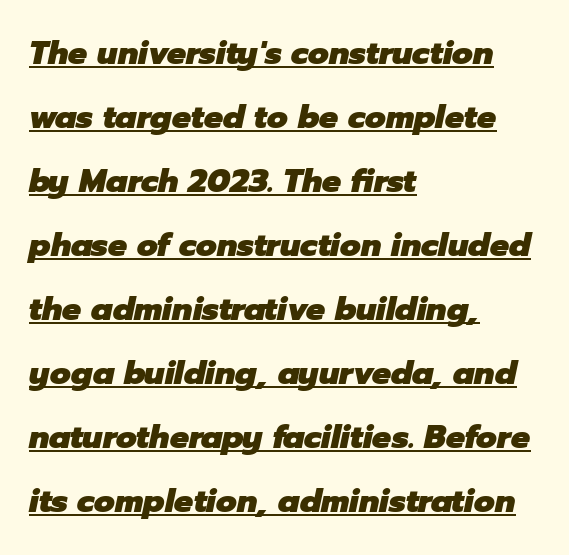
Q: Is the text bold? A: Yes.
Q: Is the text italic (slanted)? A: Yes, it leans right by about 12 degrees.
Q: Is the text underlined? A: Yes.
Q: How is the paragraph aligned? A: Left-aligned.
Q: Is the spacing between letters normal or unusually wide? A: Normal.
Q: Is the spacing between lines tight, normal or loose? A: Loose.
Q: Width (condensed, normal, or wide)? A: Normal.
Q: Stroke contrast? A: Low.
Q: x-height? A: Medium.
Q: Monospaced? A: No.
